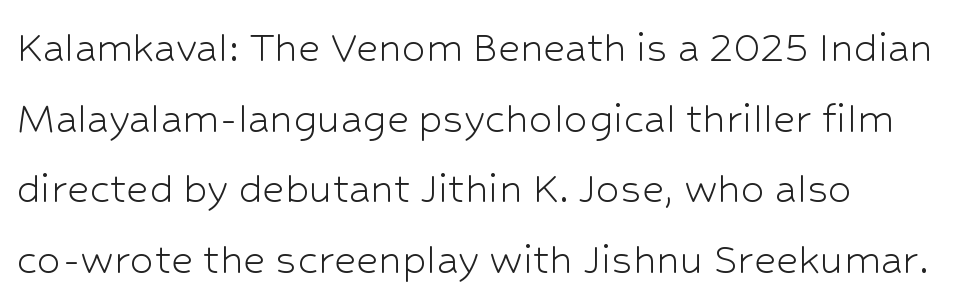
{"serif": "no", "italic": "no", "bold": "no", "weight": "light", "width": "normal", "stroke_contrast": "low", "x_height": "medium", "monospaced": "no", "underline": "no", "line_spacing": "normal", "line_spacing_ratio": 1.47, "letter_spacing": "normal", "letter_spacing_em": 0.0, "glyph_px": 48}
